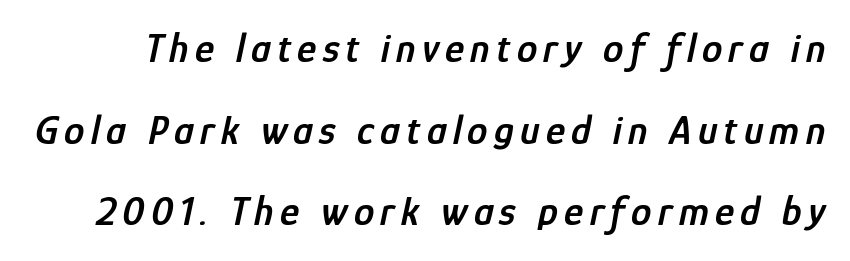
The face used here is proportionally spaced, like ordinary book or web type. In terms of posture, this sample is oblique. The specimen omits any rule beneath the text block's lines. Line spacing here is loose. The face used here is a semibold: visibly heavier than regular, lighter than bold.
